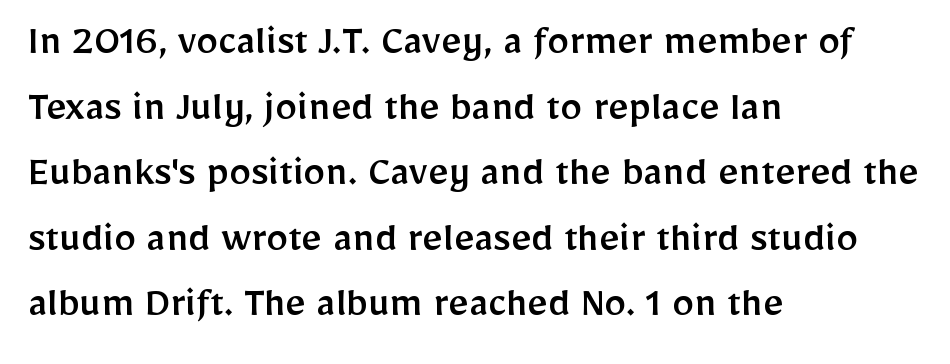
Unmarked baselines from the first word to the last. A typesetter would call this zero additional tracking. Ascenders rise straight up at ninety degrees. Character widths vary here, with narrow letters taking less room than wide ones. A typesetter would call this leading conventional body-copy spacing.
